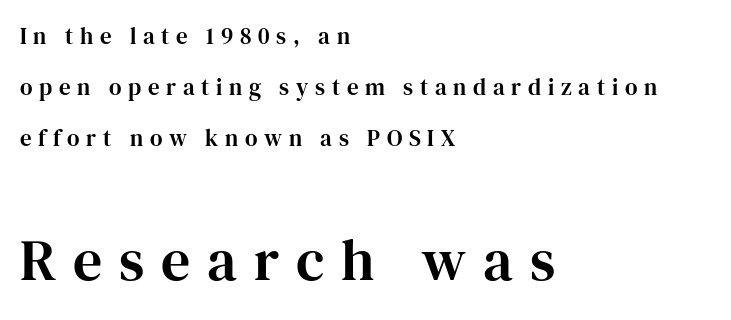
The baseline area is clear. Tracking value appears strongly positive — letters spread wide. Look at the glyph heights: the lower group is clearly the bigger setting. Serifs: yes, visible at the terminals of the letterforms.
